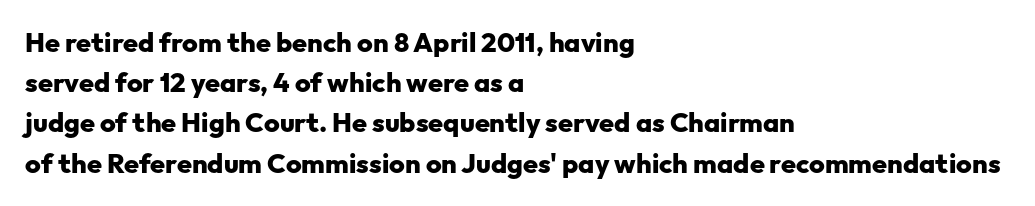
The image shows 27 px bold type, upright; set left-aligned, normal line spacing (1.49x), normal letter spacing, not underlined.
